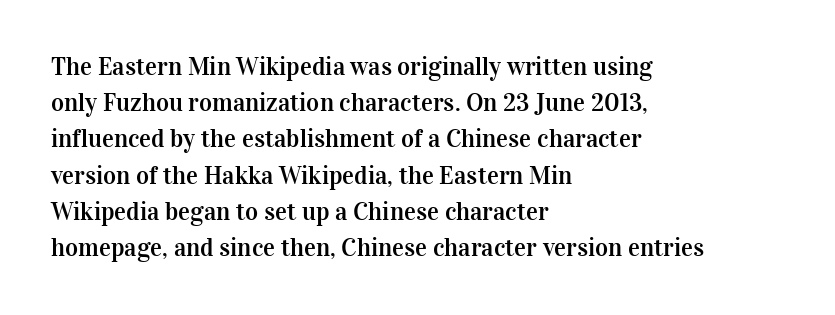
The image shows 25 px text type, upright; set left-aligned, normal line spacing (1.45x), normal letter spacing, not underlined.
